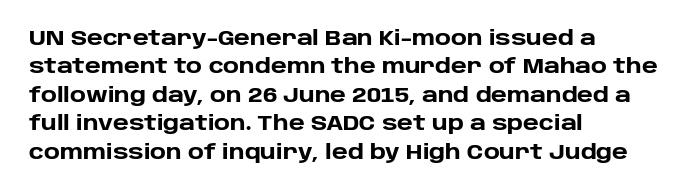
Q: Is the text bold? A: Yes.
Q: Is the text italic (slanted)? A: No, it is upright.
Q: Is the text underlined? A: No.
Q: How is the paragraph aligned? A: Left-aligned.
Q: Is the spacing between letters normal or unusually wide? A: Normal.
Q: Is the spacing between lines tight, normal or loose? A: Normal.
